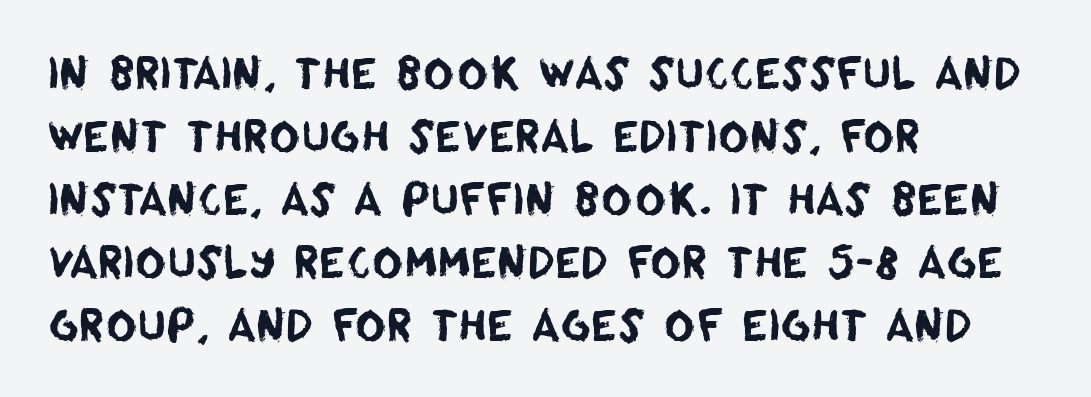
{"serif": "no", "width": "normal", "stroke_contrast": "low", "x_height": "large", "monospaced": "no", "underline": "no", "align": "left", "line_spacing": "normal", "line_spacing_ratio": 1.5, "letter_spacing": "normal", "letter_spacing_em": 0.0, "glyph_px": 42}
